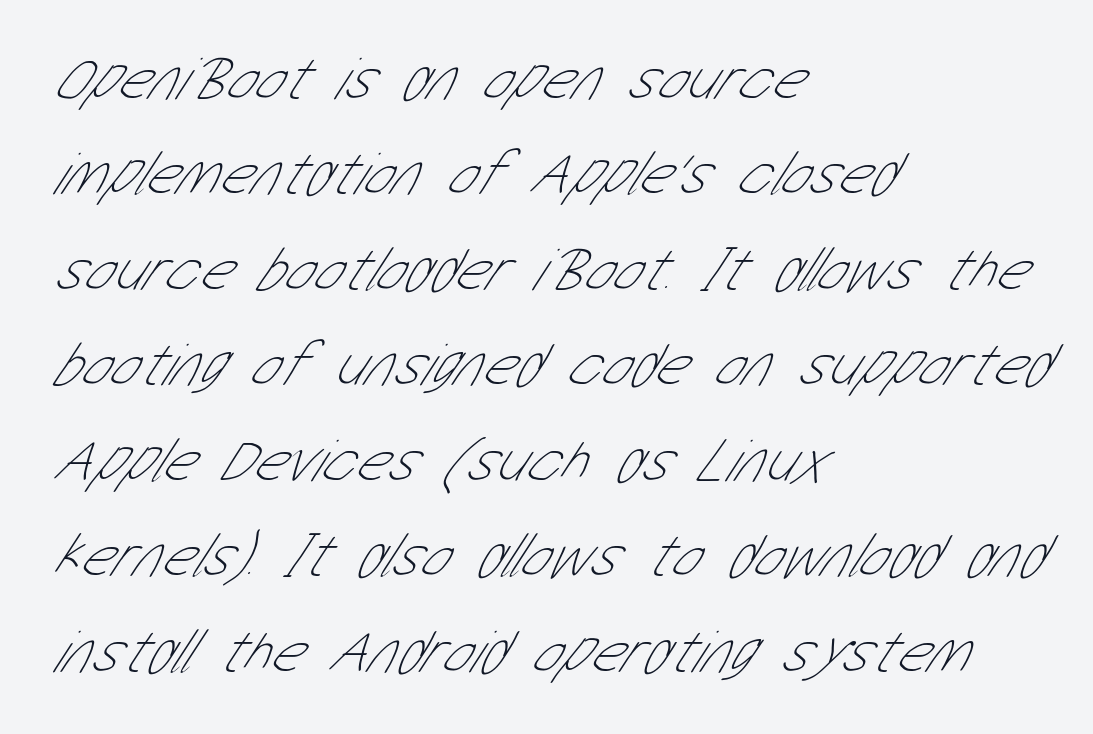
The image shows 62 px thin, condensed sans-serif type; set left-aligned, normal line spacing (1.54x), normal letter spacing, not underlined; low stroke contrast and a medium x-height.
